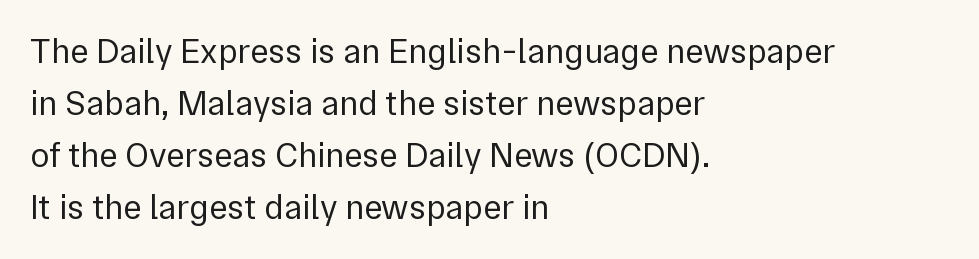
Regular leading. A bare baseline throughout the passage. Is the stroke heavy? The answer is a plain regular-or-lighter. Look at the tracking — it's just the regular setting, nothing added. Classification — sans serif.
